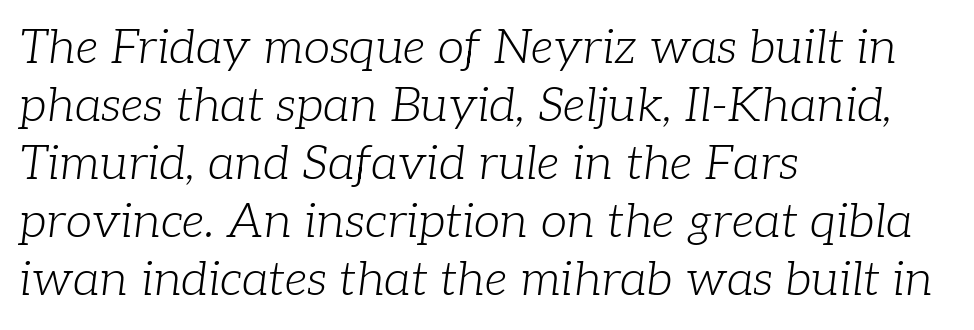
The line texture is even and compact thanks to regular tracking. Serifs: yes, visible at the terminals of the letterforms. You can tell it's italic because the verticals aren't actually vertical. Varying glyph widths throughout — classic text-font behaviour. The typesetter chose a ragged-right arrangement here. The passage shown is not underscored anywhere.
